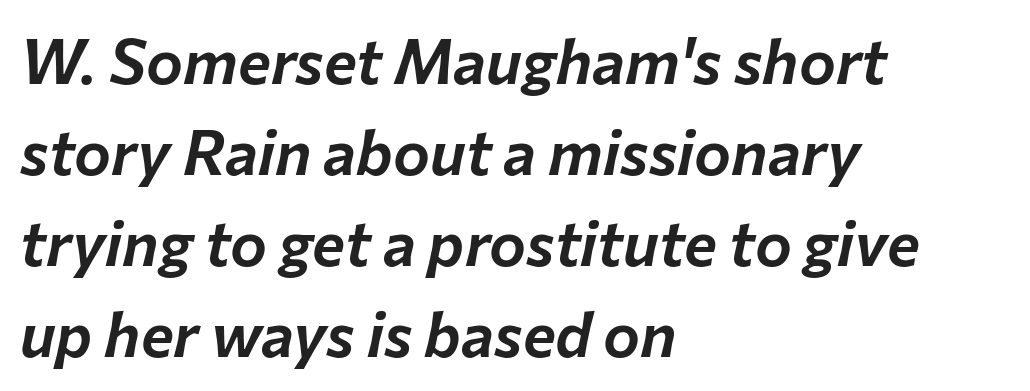
The image shows 62 px text type, italic (leaning right); set left-aligned, normal line spacing (1.47x), normal letter spacing, not underlined; low stroke contrast and a medium x-height.
